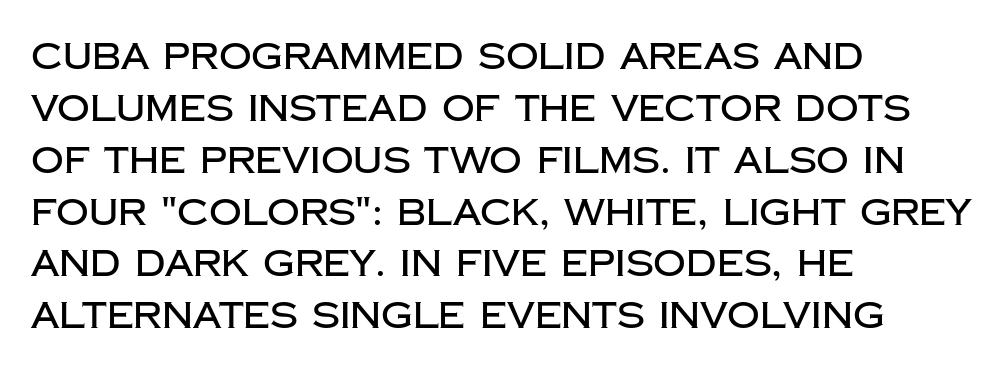
{"serif": "no", "italic": "no", "width": "normal", "stroke_contrast": "low", "x_height": "large", "monospaced": "no", "underline": "no", "align": "left", "line_spacing": "normal", "line_spacing_ratio": 1.44, "letter_spacing": "normal", "letter_spacing_em": 0.0, "glyph_px": 36}
